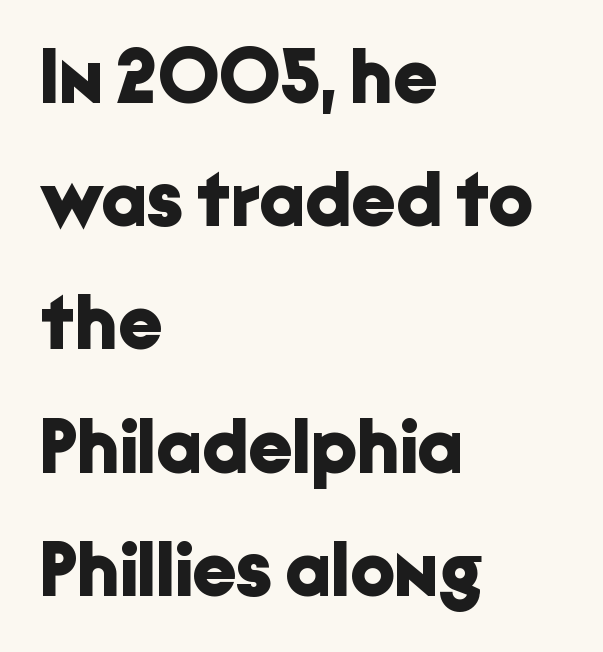
{"serif": "no", "italic": "no", "bold": "yes", "weight": "bold", "width": "normal", "stroke_contrast": "low", "x_height": "medium", "monospaced": "no", "underline": "no", "align": "left", "line_spacing": "normal", "line_spacing_ratio": 1.58, "letter_spacing": "normal", "letter_spacing_em": 0.0, "glyph_px": 78}
